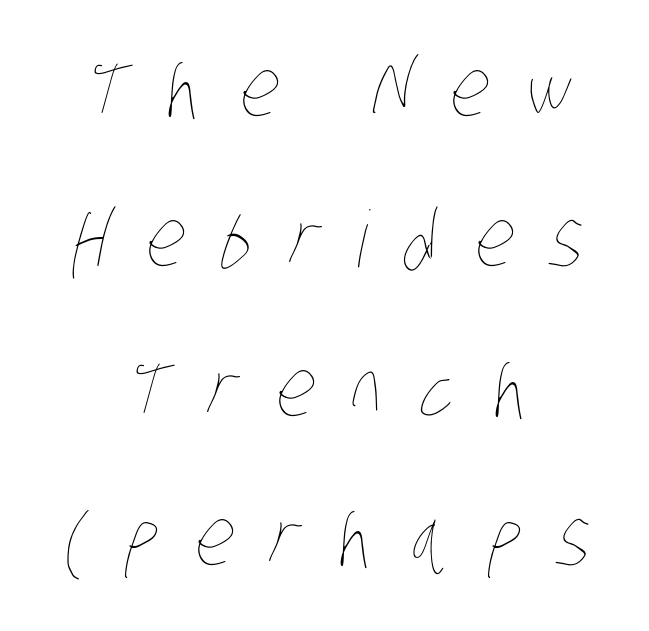
The image shows 78 px thin, condensed type; set centered, loose line spacing (1.92x), unusually wide letter spacing (+0.48 em), not underlined; low stroke contrast and a large x-height.
